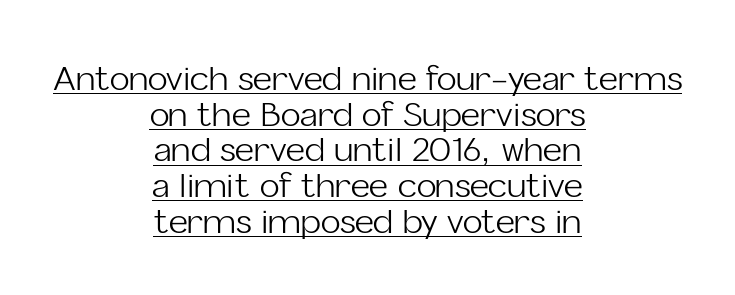
Proportional: the letters do not fall into vertical columns. This sample uses a sans-serif face. Summary of weight: not heavy and not bold. A student would call this center alignment; a typographer would say set centered. Here the glyphs are tracked normally, forming tight word shapes.
